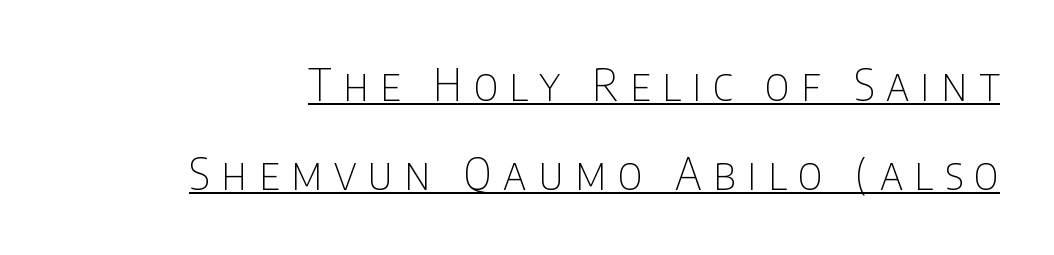
{"serif": "no", "italic": "no", "bold": "no", "weight": "thin", "width": "condensed", "stroke_contrast": "low", "x_height": "large", "monospaced": "no", "underline": "yes", "line_spacing": "loose", "line_spacing_ratio": 2.02, "letter_spacing": "wide", "letter_spacing_em": 0.26, "glyph_px": 44}
